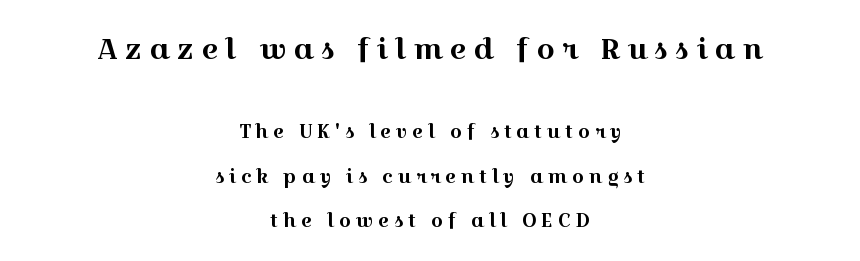
The image shows 29 px wide serif type, upright; set centered, loose line spacing (2.32x), unusually wide letter spacing (+0.24 em), not underlined; the first (top) block is 1.53x larger; a medium x-height.
